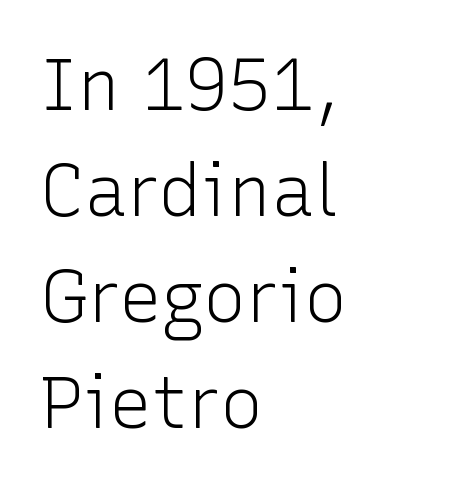
{"serif": "no", "italic": "no", "bold": "no", "weight": "light", "width": "normal", "stroke_contrast": "low", "x_height": "medium", "monospaced": "no", "underline": "no", "align": "left", "line_spacing": "normal", "line_spacing_ratio": 1.47, "letter_spacing": "normal", "letter_spacing_em": 0.0, "glyph_px": 72}
